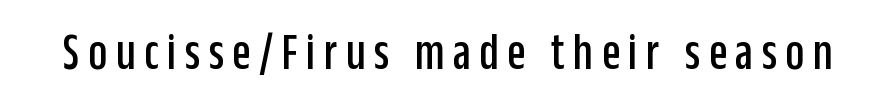
You could not count columns in this text — the font is proportionally spaced. Does the lettering tilt? It doesn't — this is upright. Each letter's strokes conclude bluntly, with no projecting serifs. The foot of each line stays bare and open.
